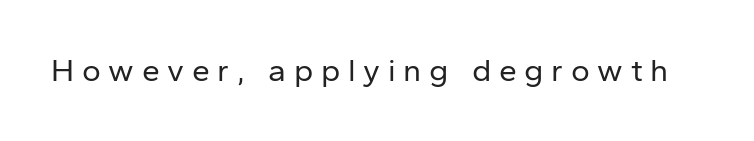
Q: Is the text bold? A: No.
Q: Is the text italic (slanted)? A: No, it is upright.
Q: Is the typeface a serif or a sans-serif typeface? A: Sans-serif.
Q: Is the text underlined? A: No.
Q: Is the spacing between letters normal or unusually wide? A: Unusually wide.
Q: Width (condensed, normal, or wide)? A: Normal.
Q: Stroke contrast? A: Low.
Q: x-height? A: Medium.
Q: Monospaced? A: No.
